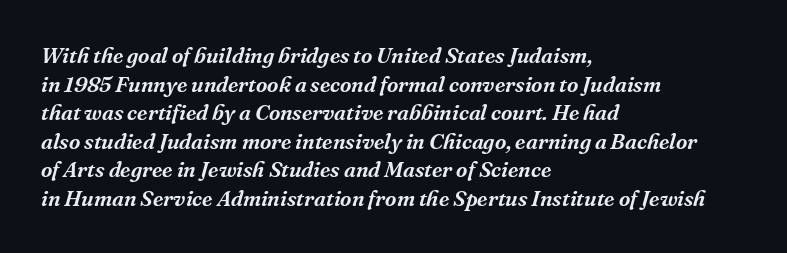
{"italic": "yes", "lean": "right", "slant_degrees": 16, "underline": "no", "align": "left", "line_spacing": "normal", "line_spacing_ratio": 1.3, "letter_spacing": "normal", "letter_spacing_em": 0.0, "glyph_px": 22}
